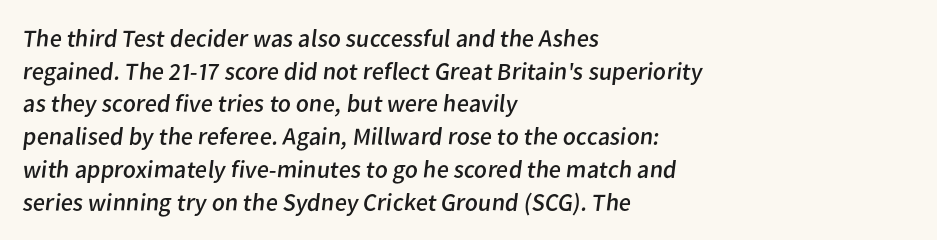
Glyph-to-glyph distance matches everyday printed text. Stroke mass is kept to a normal reading level or below. Does the leading feel generous? No, just average. Descender tails drop into unmarked territory. Casual observation: everything's shoved over to the left.
